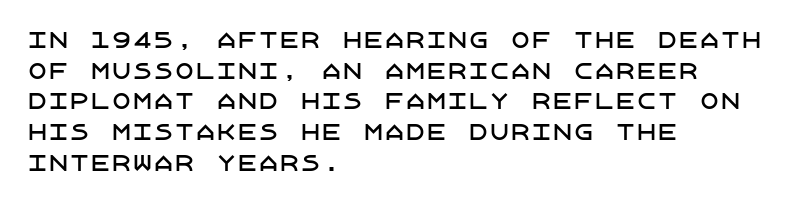
Style check: upright. Quick note: interline space is typical. This sample uses plain, unmodified letter spacing. In CSS terms this would be text-align: left.
